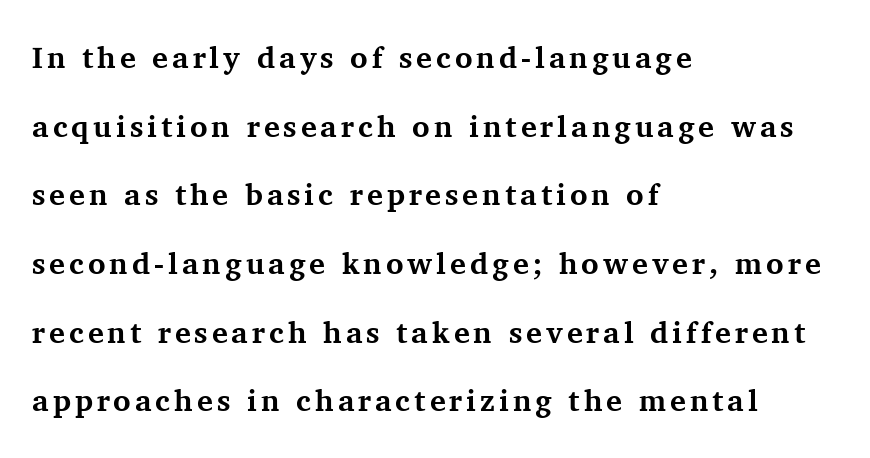
The paragraph has a hard left edge and a soft right edge. Small tapered or slab feet sit at the stroke ends, so this counts as serif. The letters advance in unequal steps, a hallmark of proportional type. Strokes here are thick enough to call this a true bold. Does the leading feel generous? Absolutely, it's lavish.
